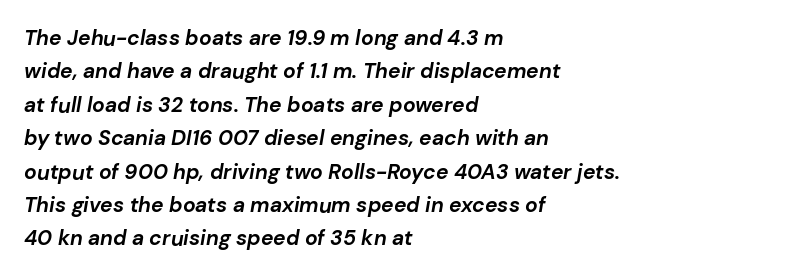
Q: Is the text bold? A: Yes.
Q: Is the text italic (slanted)? A: Yes, it leans right by about 10 degrees.
Q: Is the text underlined? A: No.
Q: How is the paragraph aligned? A: Left-aligned.
Q: Is the spacing between letters normal or unusually wide? A: Normal.
Q: Is the spacing between lines tight, normal or loose? A: Normal.
